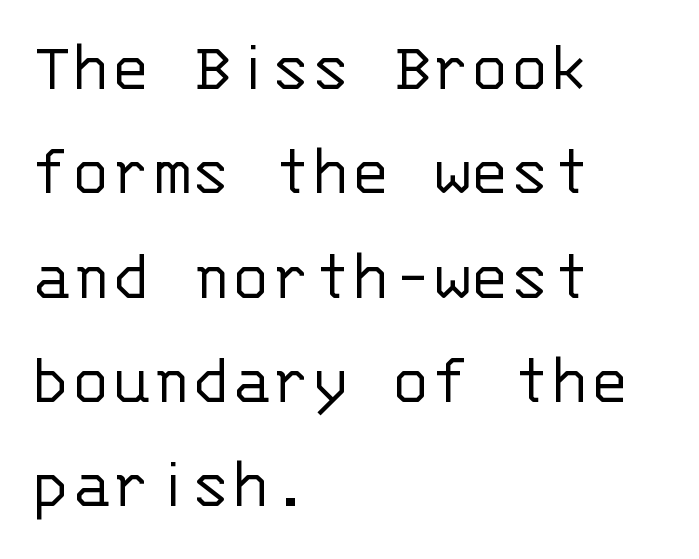
{"serif": "no", "italic": "no", "bold": "no", "weight": "light", "width": "normal", "stroke_contrast": "low", "x_height": "large", "monospaced": "yes", "underline": "no", "align": "left", "line_spacing": "normal", "line_spacing_ratio": 1.41, "letter_spacing": "normal", "letter_spacing_em": 0.0, "glyph_px": 74}
